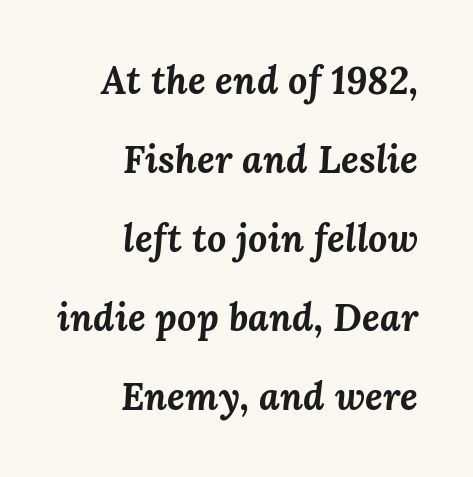
Heavy-handed strokes throughout: this text is bold. These lines are set flush right with a ragged left edge. Each letter keeps its own natural width here, so spacing adapts to shape. The typography opts for an oblique posture over an upright one.
